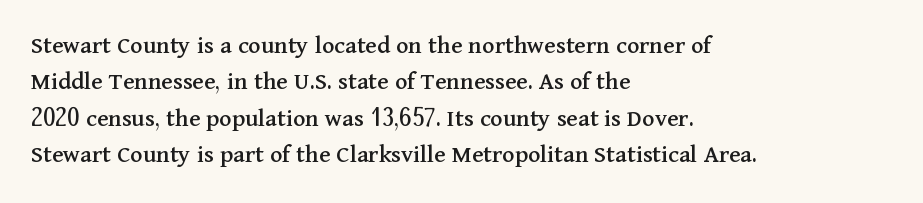
{"italic": "no", "underline": "no", "align": "left", "line_spacing": "normal", "line_spacing_ratio": 1.4, "letter_spacing": "normal", "letter_spacing_em": 0.0, "glyph_px": 26}
